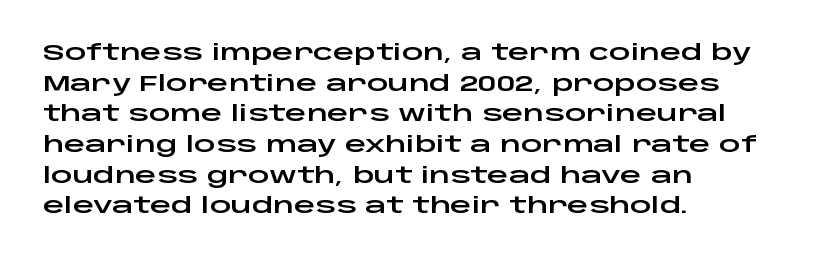
The image shows 21 px text type, upright; set left-aligned, normal line spacing (1.46x), normal letter spacing, not underlined.
